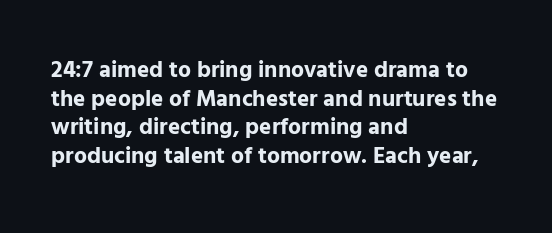
{"italic": "no", "bold": "yes", "underline": "no", "align": "left", "line_spacing": "normal", "line_spacing_ratio": 1.25, "letter_spacing": "normal", "letter_spacing_em": 0.0, "glyph_px": 23}
